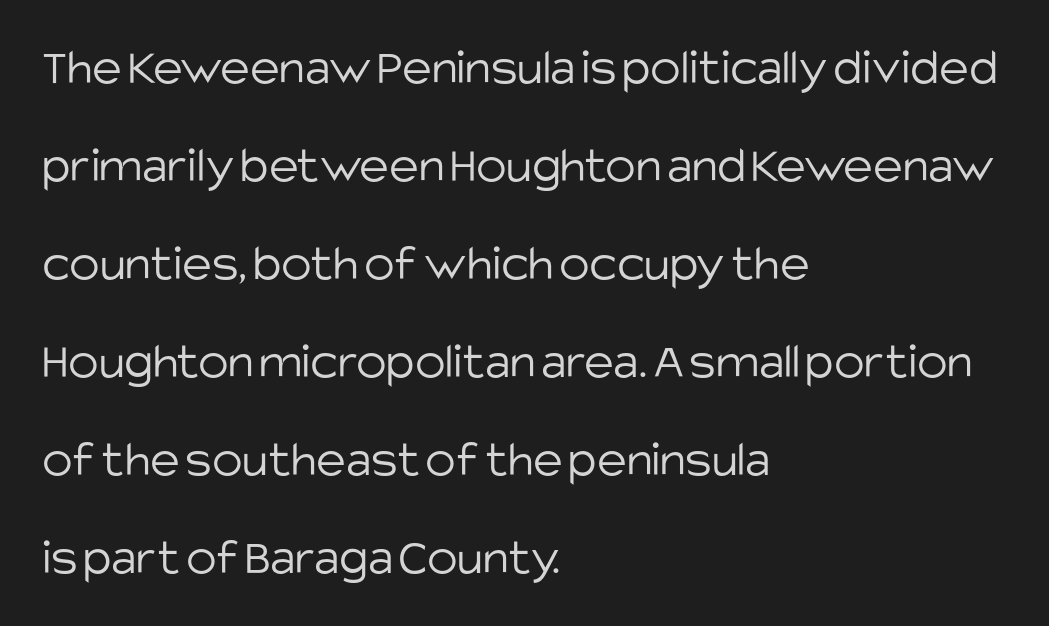
Q: Is the text bold? A: No.
Q: Is the text italic (slanted)? A: No, it is upright.
Q: Is the typeface a serif or a sans-serif typeface? A: Sans-serif.
Q: Is the text underlined? A: No.
Q: How is the paragraph aligned? A: Left-aligned.
Q: Is the spacing between letters normal or unusually wide? A: Normal.
Q: Is the spacing between lines tight, normal or loose? A: Loose.
Q: Width (condensed, normal, or wide)? A: Normal.
Q: Stroke contrast? A: Low.
Q: x-height? A: Large.
Q: Monospaced? A: No.
